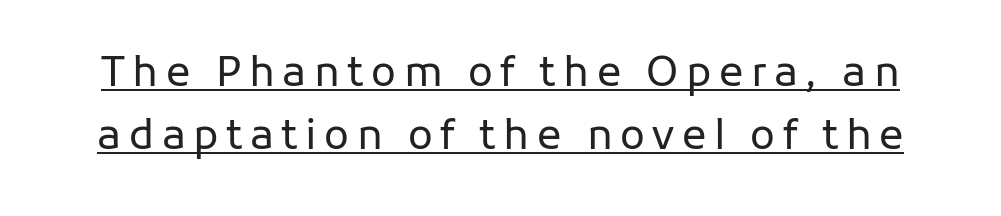
{"serif": "no", "italic": "no", "bold": "no", "weight": "regular", "width": "normal", "stroke_contrast": "low", "x_height": "medium", "monospaced": "no", "underline": "yes", "line_spacing": "normal", "line_spacing_ratio": 1.54, "glyph_px": 41}
